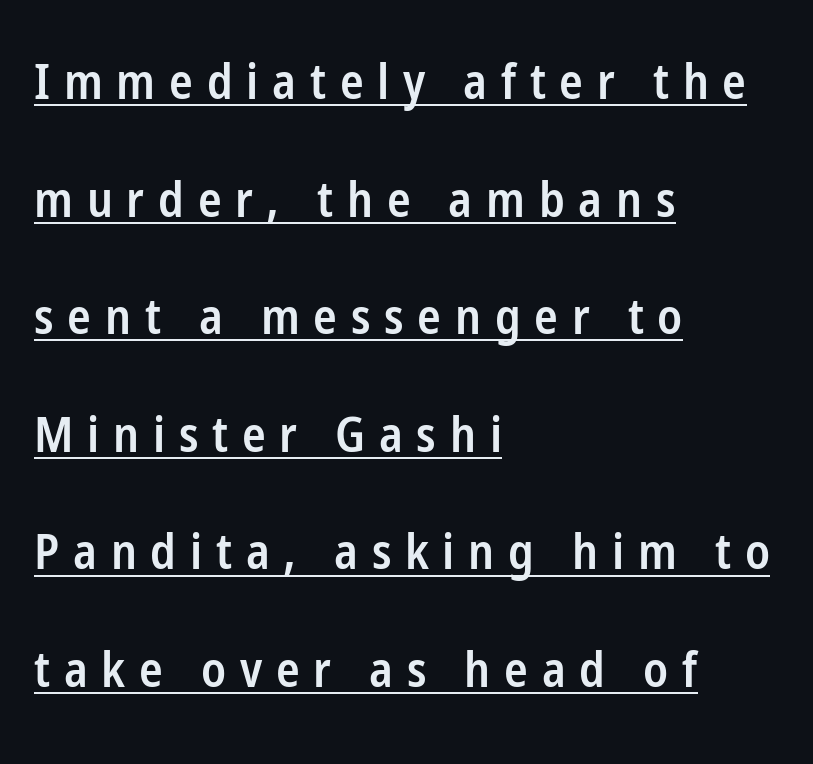
Q: Is the text bold? A: Semi-bold.
Q: Is the text italic (slanted)? A: No, it is upright.
Q: Is the typeface a serif or a sans-serif typeface? A: Sans-serif.
Q: Is the text underlined? A: Yes.
Q: How is the paragraph aligned? A: Left-aligned.
Q: Is the spacing between letters normal or unusually wide? A: Unusually wide.
Q: Is the spacing between lines tight, normal or loose? A: Loose.
Q: Width (condensed, normal, or wide)? A: Condensed.
Q: Stroke contrast? A: Low.
Q: x-height? A: Medium.
Q: Monospaced? A: No.
